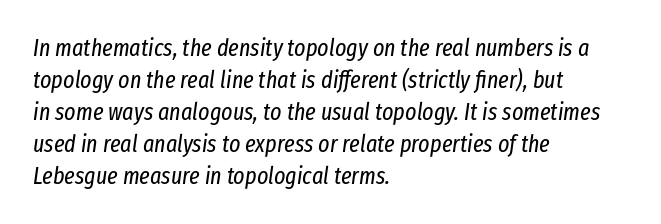
Q: Is the text bold? A: No.
Q: Is the text italic (slanted)? A: Yes, it leans right by about 8 degrees.
Q: Is the text underlined? A: No.
Q: How is the paragraph aligned? A: Left-aligned.
Q: Is the spacing between letters normal or unusually wide? A: Normal.
Q: Is the spacing between lines tight, normal or loose? A: Normal.
